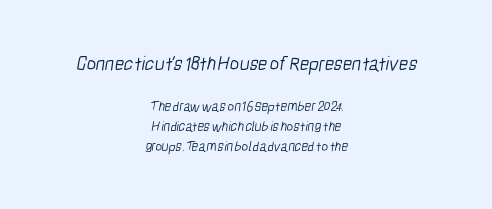
The image shows 20 px text type; set centered, normal line spacing (1.44x), normal letter spacing, not underlined; the first (top) block is 1.43x larger.
